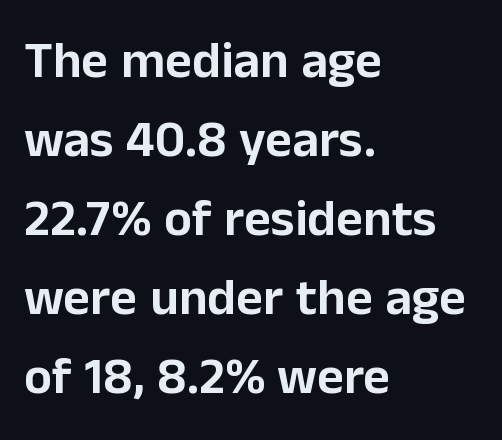
The horizontal fit of the characters is conventional and even. Regarding leading, the lines here are spaced in the standard way. Notice how the passage keeps a crisp vertical edge on the left only. To sum up the face: it is a sans, with no serifs. Posture: upright roman.
